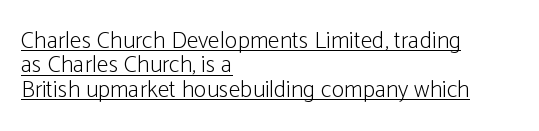
The typeface has the unassuming heft of standard copy or less. Short note: letters normally spaced. Has an underline been added? It has. This block would grow much taller if given ordinary leading; it's compressed now.
